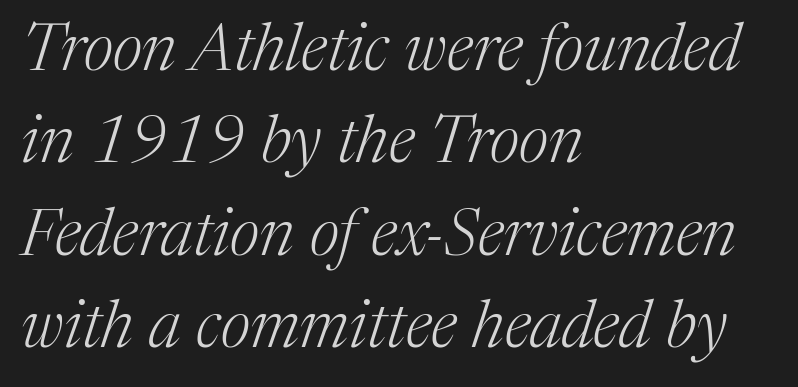
{"serif": "yes", "italic": "yes", "lean": "right", "slant_degrees": 17, "bold": "no", "weight": "light", "width": "normal", "stroke_contrast": "medium", "x_height": "medium", "monospaced": "no", "underline": "no", "align": "left", "line_spacing": "normal", "line_spacing_ratio": 1.4, "letter_spacing": "normal", "letter_spacing_em": 0.0, "glyph_px": 66}
